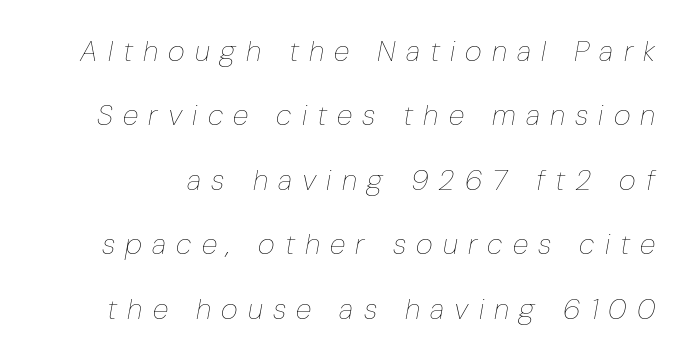
The image shows 29 px thin, condensed type, italic (leaning right); set loose line spacing (2.22x), unusually wide letter spacing (+0.35 em), not underlined; low stroke contrast and a medium x-height.
